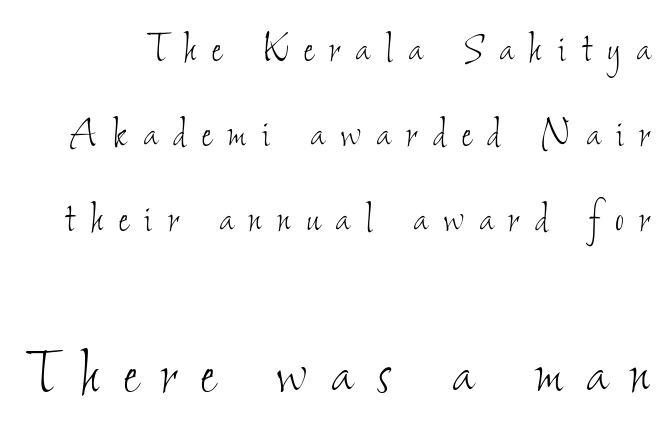
{"bold": "no", "weight": "thin", "width": "condensed", "stroke_contrast": "low", "x_height": "small", "monospaced": "no", "underline": "no", "line_spacing_ratio": 1.77, "letter_spacing": "wide", "letter_spacing_em": 0.34, "larger_block": "second", "size_ratio": 1.5, "glyph_px": 72}
